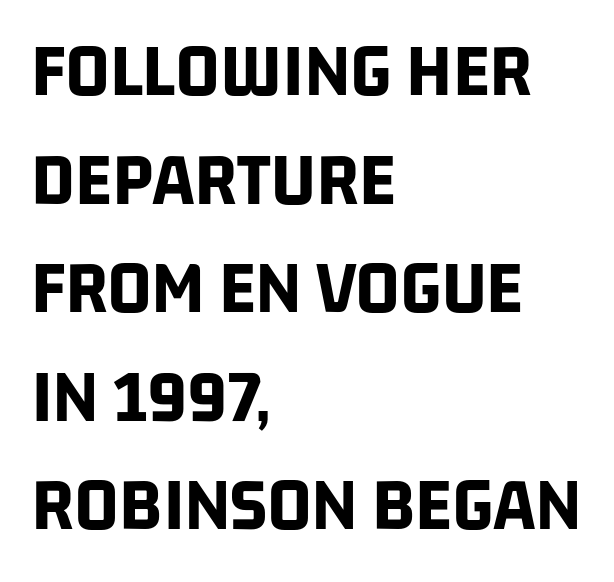
Q: Is the text bold? A: Yes.
Q: Is the typeface a serif or a sans-serif typeface? A: Sans-serif.
Q: Is the text underlined? A: No.
Q: How is the paragraph aligned? A: Left-aligned.
Q: Is the spacing between letters normal or unusually wide? A: Normal.
Q: Is the spacing between lines tight, normal or loose? A: Normal.
Q: Width (condensed, normal, or wide)? A: Condensed.
Q: Stroke contrast? A: Low.
Q: x-height? A: Large.
Q: Monospaced? A: No.
